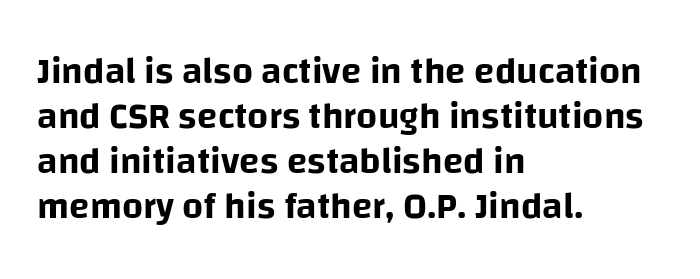
Q: Is the text italic (slanted)? A: No, it is upright.
Q: Is the typeface a serif or a sans-serif typeface? A: Sans-serif.
Q: Is the text underlined? A: No.
Q: How is the paragraph aligned? A: Left-aligned.
Q: Is the spacing between letters normal or unusually wide? A: Normal.
Q: Width (condensed, normal, or wide)? A: Normal.
Q: Stroke contrast? A: Low.
Q: x-height? A: Large.
Q: Monospaced? A: No.
